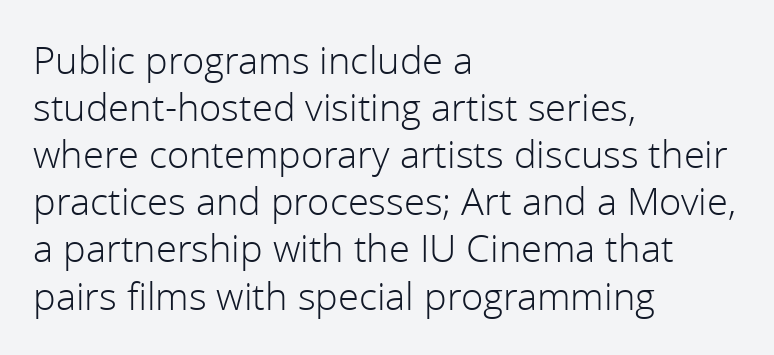
The image shows 38 px light sans-serif type, upright; set left-aligned, line spacing 1.24x, normal letter spacing, not underlined; a medium x-height.
